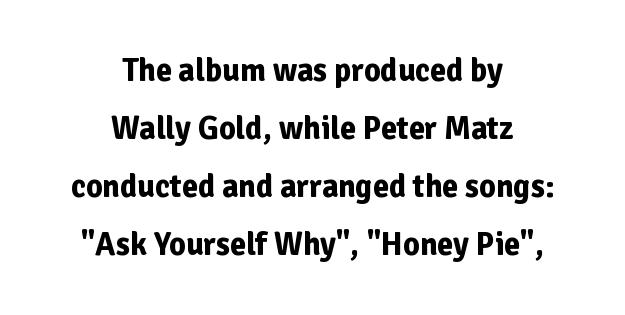
I'd call this a sans setting — the letters go barefoot. Typeset on center — no edge is straight. A typesetter would mark this as roman, not italic. Spacing verdict: proportional, widths tailored to each character.
